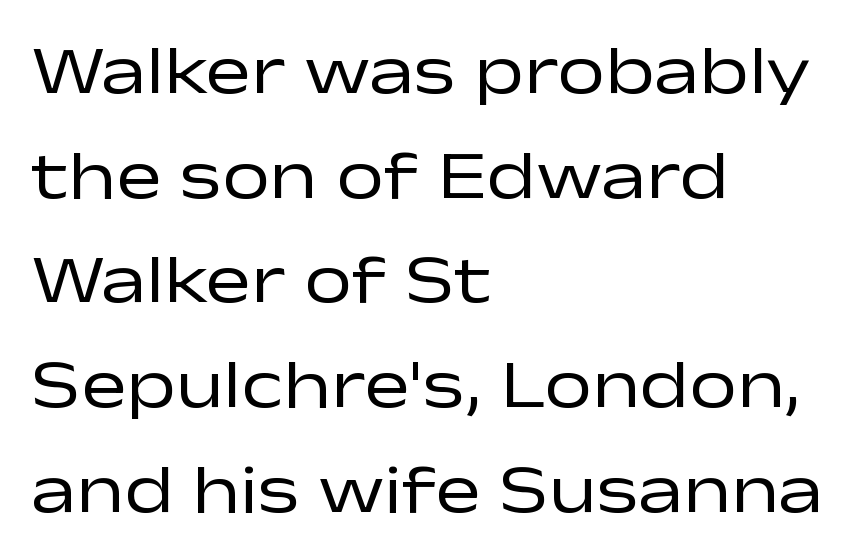
Q: Is the text bold? A: No.
Q: Is the text italic (slanted)? A: No, it is upright.
Q: Is the typeface a serif or a sans-serif typeface? A: Sans-serif.
Q: Is the text underlined? A: No.
Q: How is the paragraph aligned? A: Left-aligned.
Q: Is the spacing between letters normal or unusually wide? A: Normal.
Q: Is the spacing between lines tight, normal or loose? A: Normal.
Q: Width (condensed, normal, or wide)? A: Wide.
Q: Stroke contrast? A: Low.
Q: x-height? A: Medium.
Q: Monospaced? A: No.
